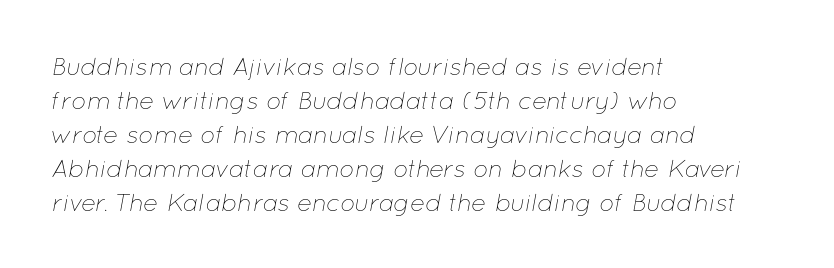
In terms of letterspacing, this is plain default setting. These lines sit exactly where default settings would place them. Compared with a centered layout, this one pins lines to the left instead. Check the space under the baseline: it is left empty. The specimen reads as italic at a glance.
